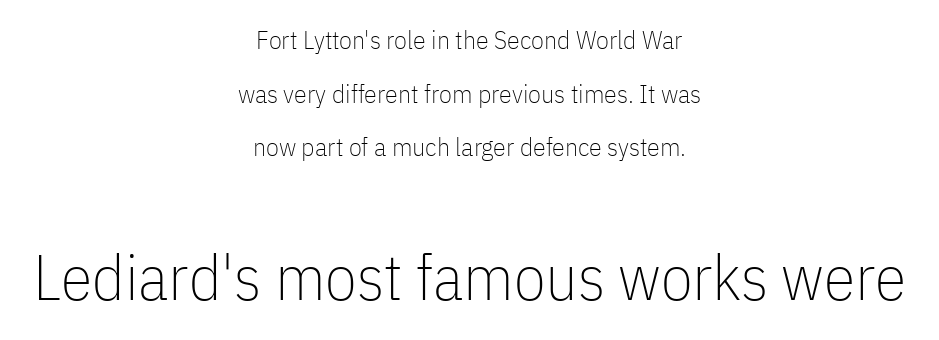
Q: Is the text bold? A: No.
Q: Is the text italic (slanted)? A: No, it is upright.
Q: Is the typeface a serif or a sans-serif typeface? A: Sans-serif.
Q: Is the text underlined? A: No.
Q: How is the paragraph aligned? A: Centered.
Q: Is the spacing between letters normal or unusually wide? A: Normal.
Q: Is the spacing between lines tight, normal or loose? A: Loose.
Q: Which block of text is set in a larger size, the first (top) or the second (bottom)? A: The second (bottom) one.
Q: Width (condensed, normal, or wide)? A: Condensed.
Q: Stroke contrast? A: Low.
Q: x-height? A: Medium.
Q: Monospaced? A: No.
